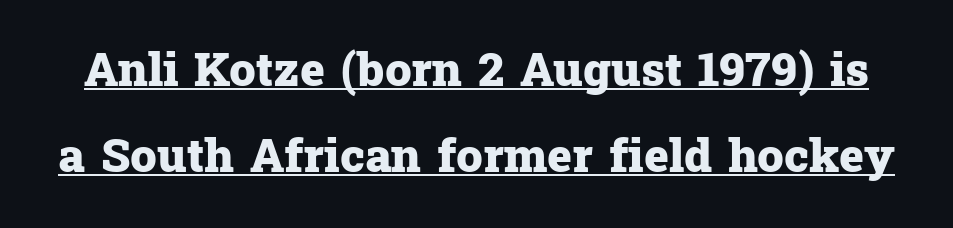
{"serif": "yes", "italic": "no", "bold": "yes", "weight": "heavy", "width": "normal", "stroke_contrast": "low", "x_height": "medium", "monospaced": "no", "underline": "yes", "line_spacing_ratio": 1.82, "letter_spacing": "normal", "letter_spacing_em": 0.0, "glyph_px": 47}
